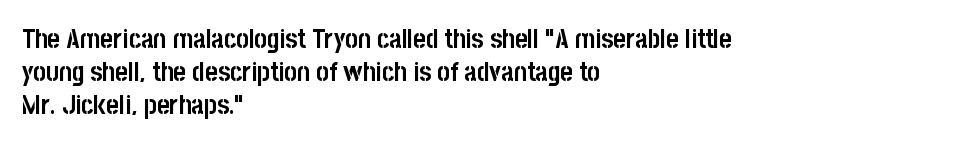
There is no visible air inserted between adjacent glyphs. In terms of weight, the rendering is a true, heavy bold. Visually the block forms a straight wall on the left and a jagged coastline on the right. Lines of text with bare space underneath. If you drew a line through each stem, it would be perfectly vertical.
